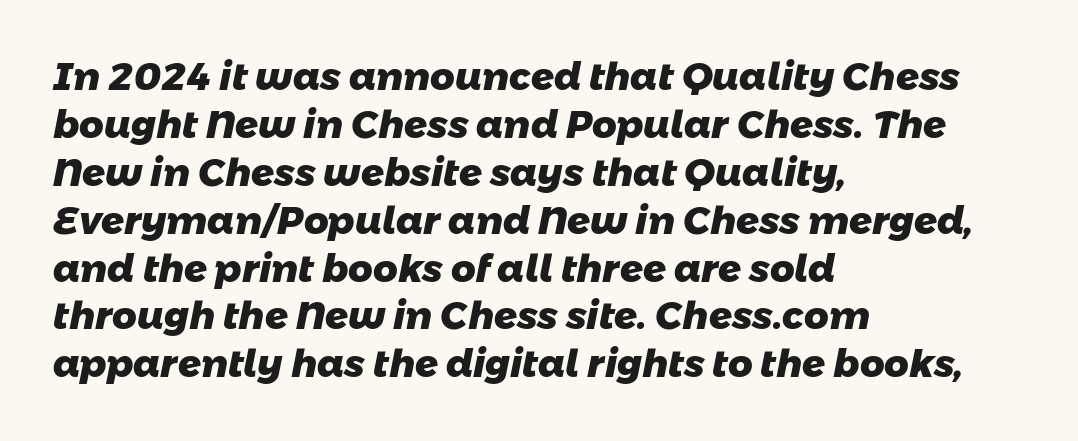
The letters sit at their default tracking, neither squeezed nor spread. Is the block centered? No — it sits flush against the left margin. The foot of each line stays bare and open. Look at the bottom of the vertical strokes: they stop flat, with no serifs.
